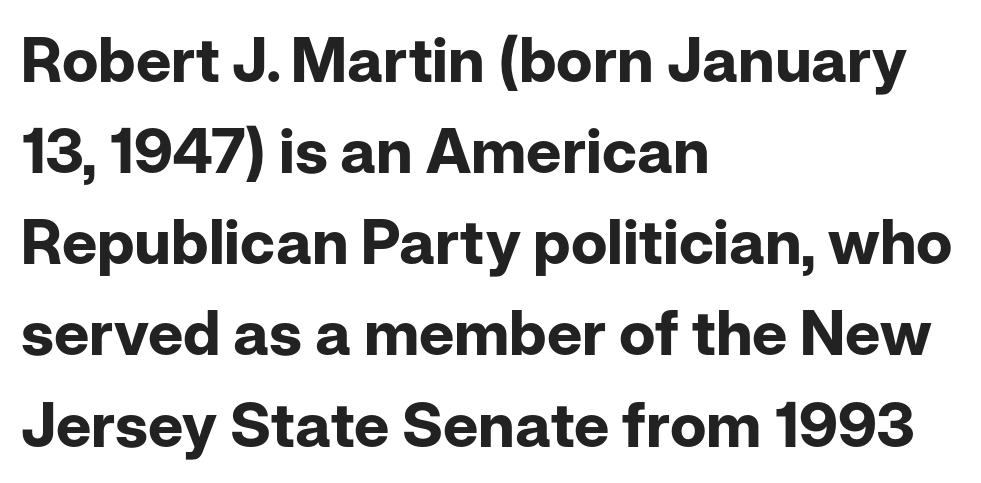
{"serif": "no", "italic": "no", "bold": "yes", "weight": "bold", "width": "normal", "stroke_contrast": "low", "x_height": "medium", "monospaced": "no", "underline": "no", "align": "left", "line_spacing": "normal", "line_spacing_ratio": 1.47, "letter_spacing": "normal", "letter_spacing_em": 0.0, "glyph_px": 62}
